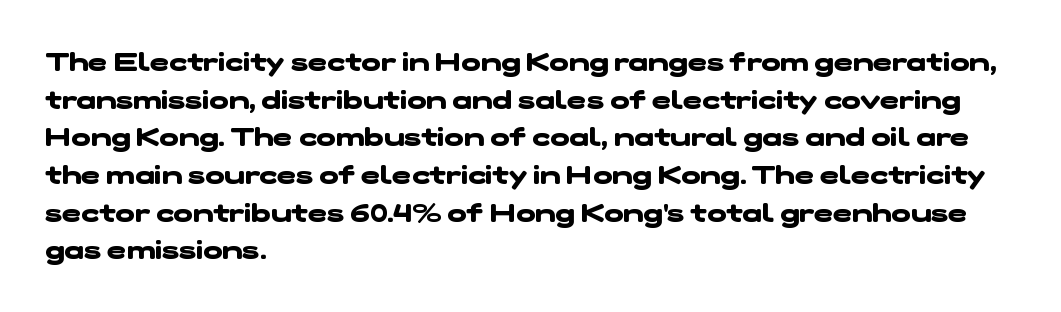
Q: Is the text bold? A: Yes.
Q: Is the text underlined? A: No.
Q: How is the paragraph aligned? A: Left-aligned.
Q: Is the spacing between letters normal or unusually wide? A: Normal.
Q: Is the spacing between lines tight, normal or loose? A: Normal.
